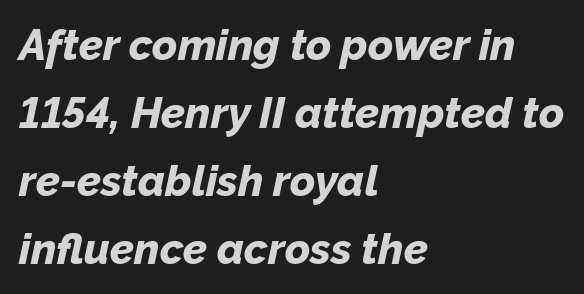
The image shows 43 px bold type, italic (leaning right); set left-aligned, normal line spacing (1.58x), normal letter spacing, not underlined; low stroke contrast and a medium x-height.
